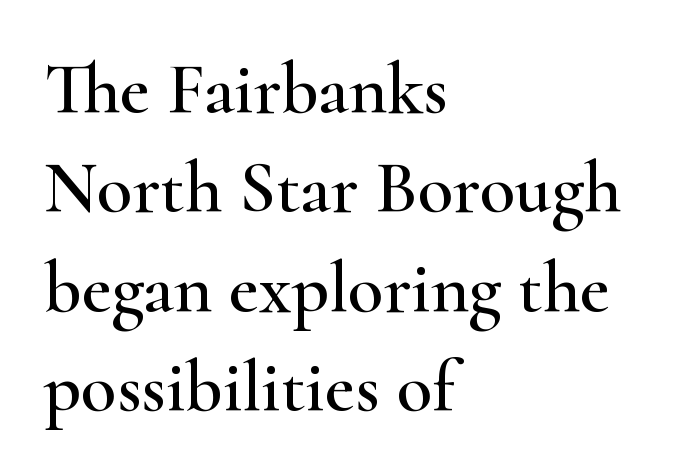
The image shows 73 px wide serif type, upright; set left-aligned, normal line spacing (1.36x), normal letter spacing, not underlined; high stroke contrast and a small x-height.
